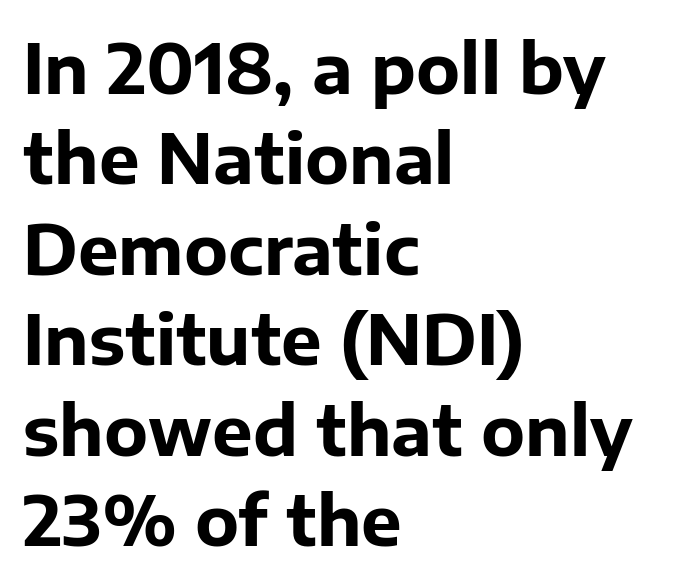
The image shows 68 px bold sans-serif type, upright; set left-aligned, normal line spacing (1.33x), normal letter spacing, not underlined; low stroke contrast and a medium x-height.
